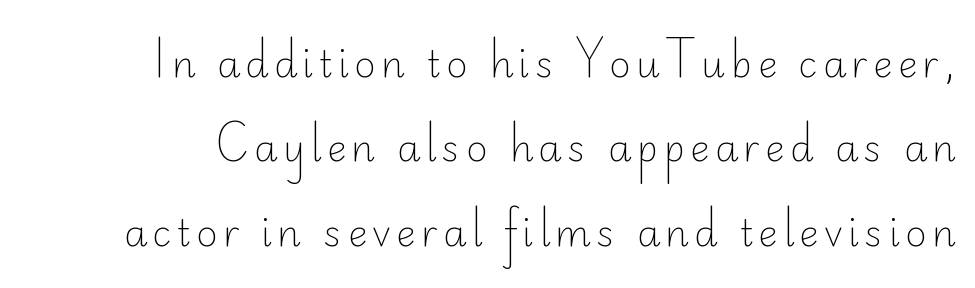
Q: Is the text bold? A: No.
Q: Is the text italic (slanted)? A: No, it is upright.
Q: Is the typeface a serif or a sans-serif typeface? A: Sans-serif.
Q: Is the text underlined? A: No.
Q: Is the spacing between lines tight, normal or loose? A: Loose.
Q: Width (condensed, normal, or wide)? A: Normal.
Q: Stroke contrast? A: Low.
Q: x-height? A: Small.
Q: Monospaced? A: No.
